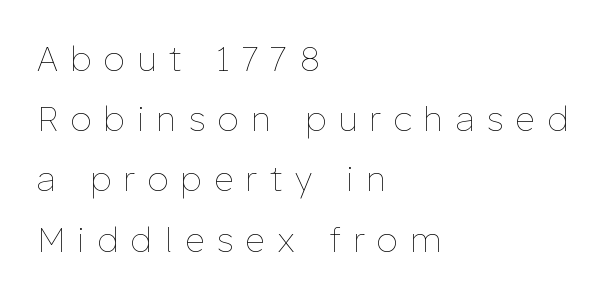
Tracking value appears strongly positive — letters spread wide. Upright lettering throughout. This is not heavy type; no bold has been used. Which margin do the lines hug? The left one — the right edge is uneven.
